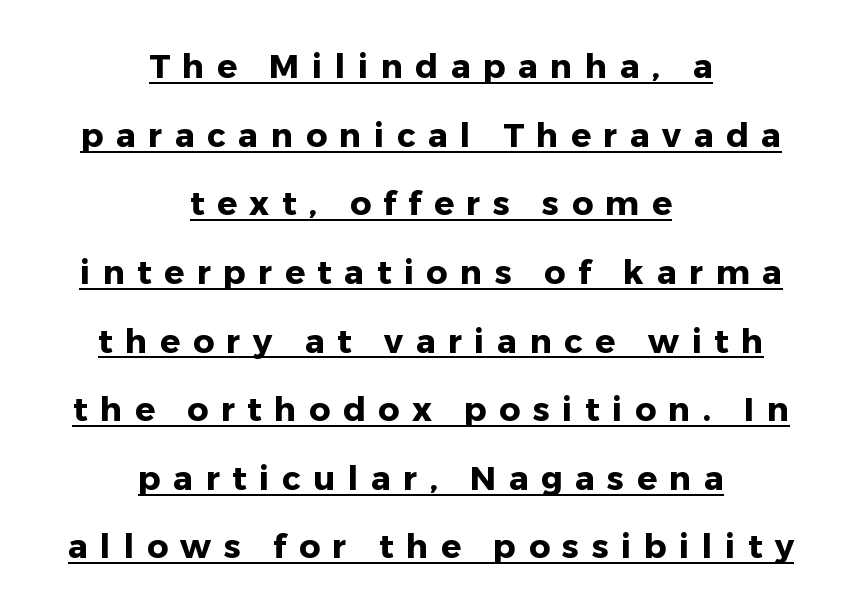
Q: Is the text bold? A: Yes.
Q: Is the text italic (slanted)? A: No, it is upright.
Q: Is the typeface a serif or a sans-serif typeface? A: Sans-serif.
Q: Is the text underlined? A: Yes.
Q: How is the paragraph aligned? A: Centered.
Q: Is the spacing between letters normal or unusually wide? A: Unusually wide.
Q: Is the spacing between lines tight, normal or loose? A: Loose.
Q: Width (condensed, normal, or wide)? A: Normal.
Q: Stroke contrast? A: Low.
Q: x-height? A: Medium.
Q: Monospaced? A: No.
